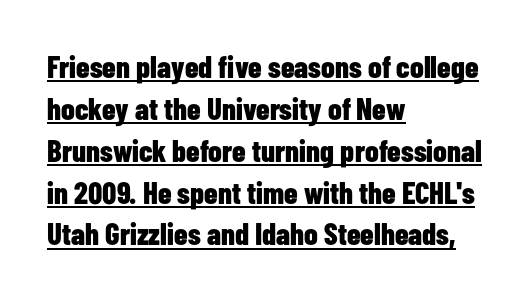
{"serif": "no", "italic": "no", "bold": "yes", "weight": "bold", "width": "condensed", "stroke_contrast": "low", "x_height": "medium", "monospaced": "no", "underline": "yes", "align": "left", "line_spacing": "normal", "line_spacing_ratio": 1.35, "letter_spacing": "normal", "letter_spacing_em": 0.0, "glyph_px": 31}
